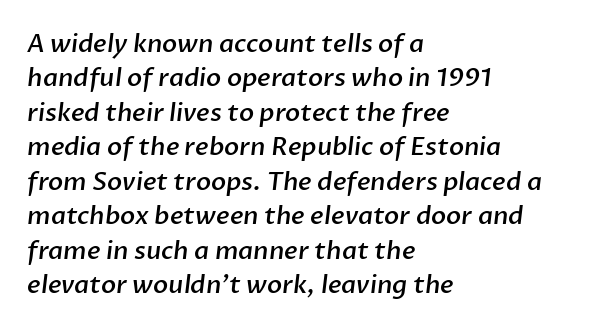
Caption: semibold face, moderately heavy strokes. Notice how the passage keeps a crisp vertical edge on the left only. The strip under each line holds only bare page. The vertical gap from one line to the next is medium.
